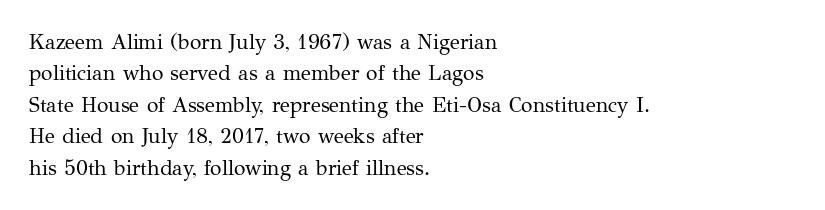
The image shows 21 px text type, upright; set left-aligned, normal line spacing (1.5x), normal letter spacing, not underlined.
